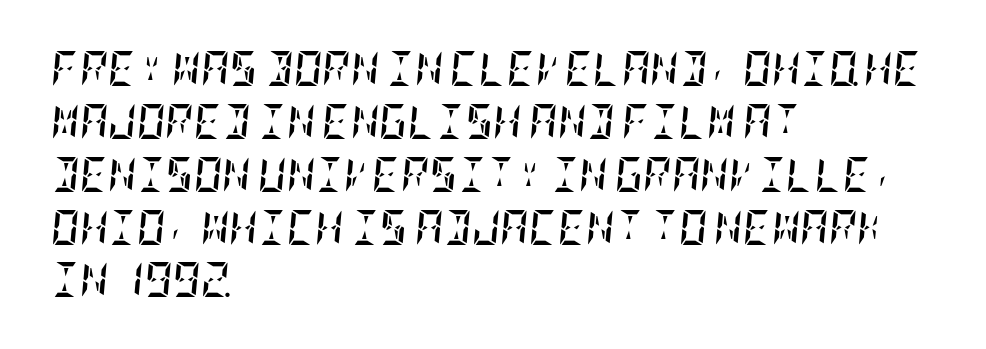
{"italic": "yes", "lean": "right", "slant_degrees": 5, "bold": "yes", "weight": "semibold", "width": "condensed", "stroke_contrast": "low", "x_height": "large", "underline": "no", "align": "left", "line_spacing": "normal", "line_spacing_ratio": 1.51, "letter_spacing": "normal", "letter_spacing_em": 0.0, "glyph_px": 35}
